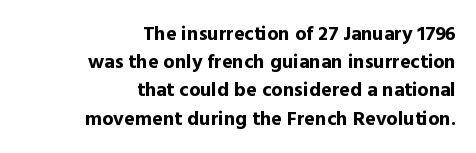
The image shows 20 px bold type, upright; set right-aligned, normal line spacing (1.41x), normal letter spacing, not underlined.
